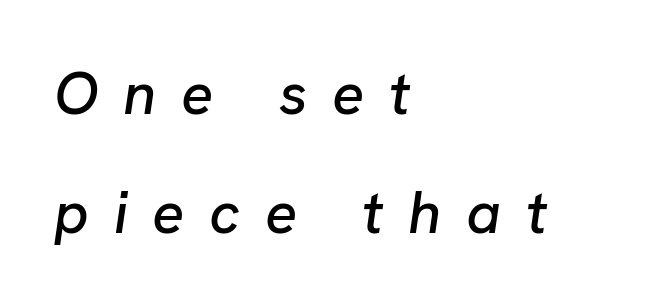
{"italic": "yes", "lean": "right", "slant_degrees": 8, "width": "normal", "stroke_contrast": "low", "x_height": "medium", "monospaced": "no", "underline": "no", "align": "left", "line_spacing": "loose", "line_spacing_ratio": 1.99, "letter_spacing": "wide", "letter_spacing_em": 0.41, "glyph_px": 60}
